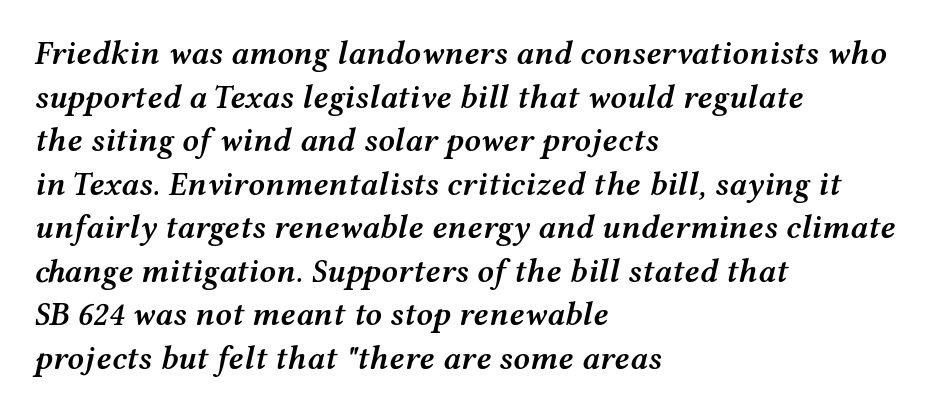
Q: Is the text bold? A: Semi-bold.
Q: Is the text italic (slanted)? A: Yes, it leans right by about 12 degrees.
Q: Is the text underlined? A: No.
Q: How is the paragraph aligned? A: Left-aligned.
Q: Is the spacing between letters normal or unusually wide? A: Normal.
Q: Is the spacing between lines tight, normal or loose? A: Normal.
Q: Width (condensed, normal, or wide)? A: Wide.
Q: Stroke contrast? A: Medium.
Q: x-height? A: Medium.
Q: Monospaced? A: No.
